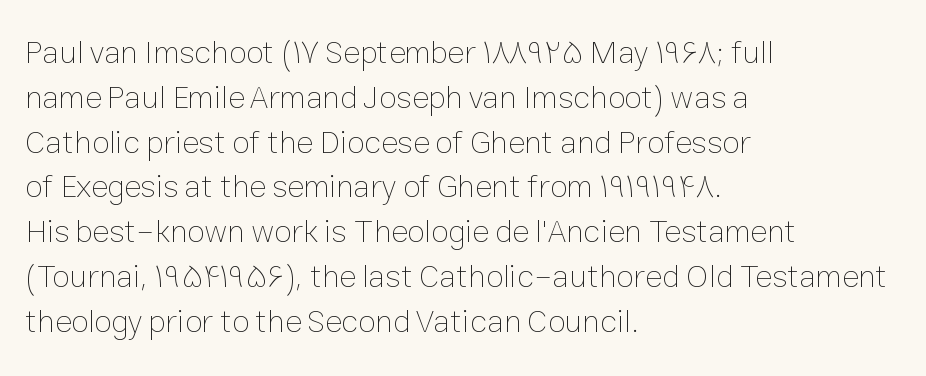
The image shows 32 px thin type, upright; set left-aligned, normal line spacing (1.4x), normal letter spacing, not underlined; low stroke contrast and a medium x-height.
